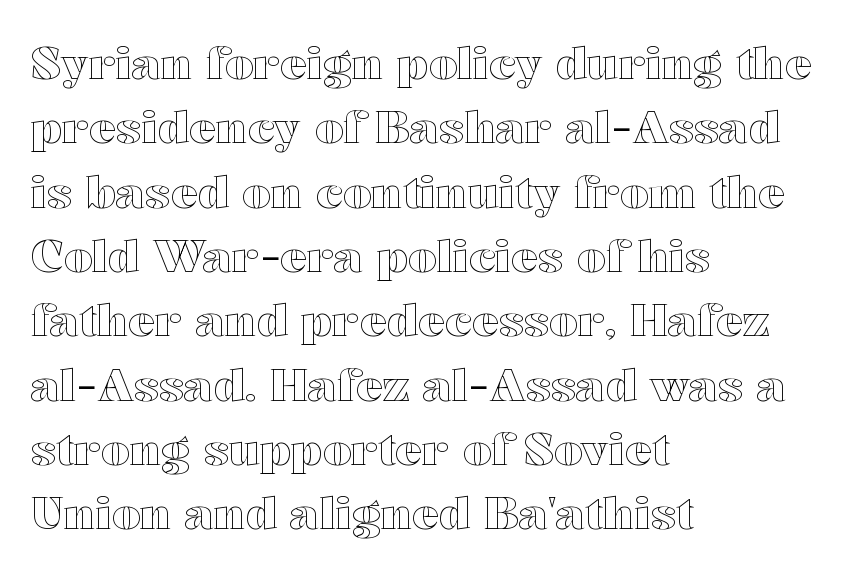
Q: Is the text italic (slanted)? A: No, it is upright.
Q: Is the text underlined? A: No.
Q: How is the paragraph aligned? A: Left-aligned.
Q: Is the spacing between letters normal or unusually wide? A: Normal.
Q: Is the spacing between lines tight, normal or loose? A: Normal.
Q: Width (condensed, normal, or wide)? A: Wide.
Q: x-height? A: Medium.
Q: Monospaced? A: No.
